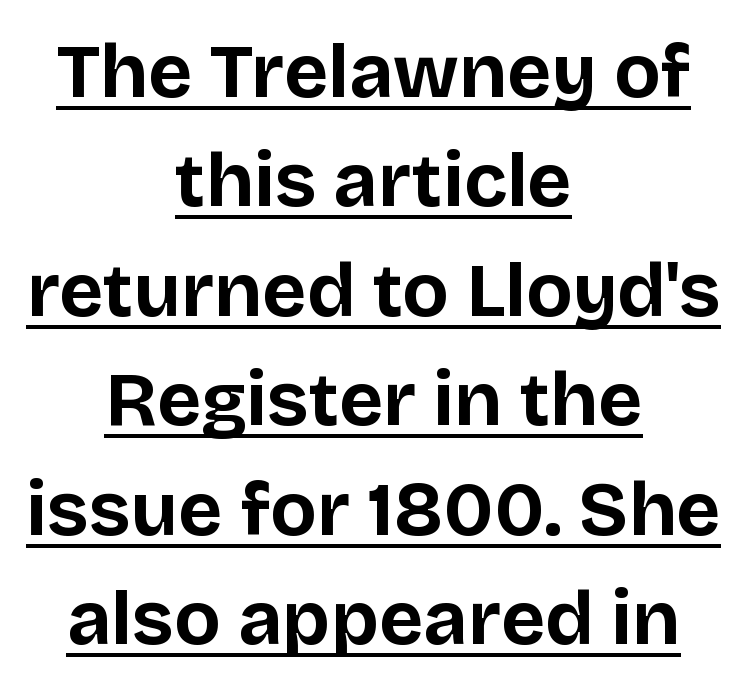
Q: Is the text bold? A: Yes.
Q: Is the text italic (slanted)? A: No, it is upright.
Q: Is the typeface a serif or a sans-serif typeface? A: Sans-serif.
Q: Is the text underlined? A: Yes.
Q: How is the paragraph aligned? A: Centered.
Q: Is the spacing between letters normal or unusually wide? A: Normal.
Q: Is the spacing between lines tight, normal or loose? A: Normal.
Q: Width (condensed, normal, or wide)? A: Normal.
Q: Stroke contrast? A: Low.
Q: x-height? A: Large.
Q: Monospaced? A: No.
